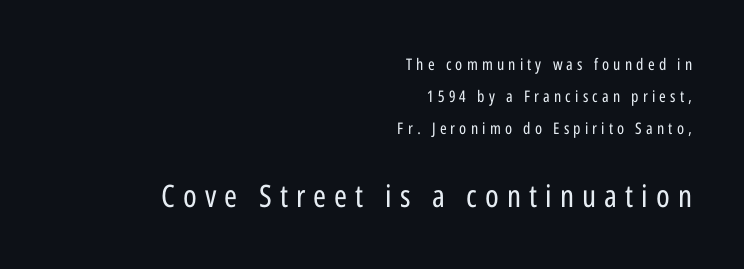
The image shows 31 px regular-weight, condensed sans-serif type, upright; set right-aligned, loose line spacing (2.0x), unusually wide letter spacing (+0.26 em), not underlined; the second (bottom) block is 1.94x larger; low stroke contrast and a medium x-height.
